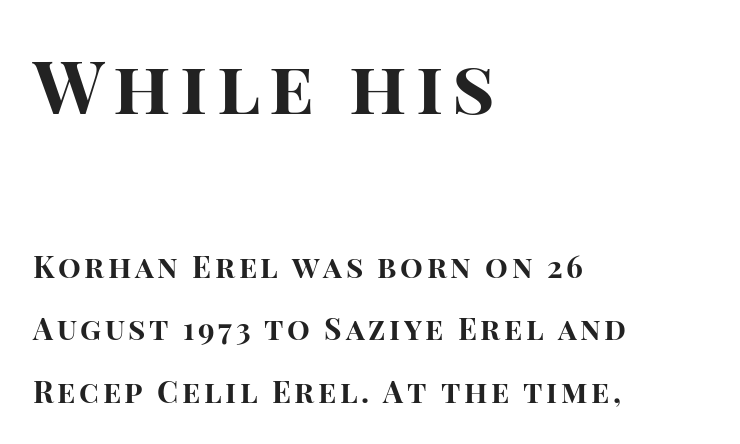
The image shows 74 px bold sans-serif type, upright; set left-aligned, loose line spacing (2.07x), not underlined; the first (top) block is 2.47x larger; high stroke contrast and a large x-height.
